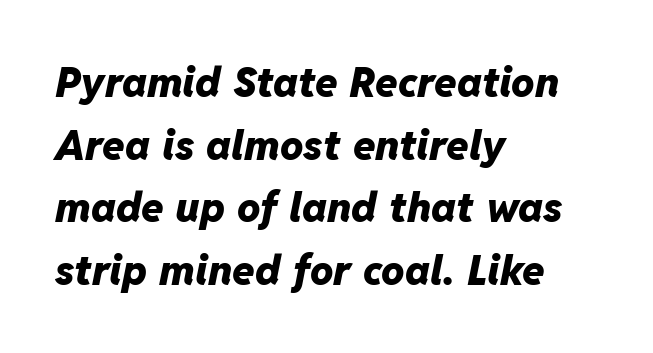
Q: Is the text bold? A: Yes.
Q: Is the text italic (slanted)? A: Yes, it leans right by about 11 degrees.
Q: Is the text underlined? A: No.
Q: How is the paragraph aligned? A: Left-aligned.
Q: Is the spacing between letters normal or unusually wide? A: Normal.
Q: Is the spacing between lines tight, normal or loose? A: Normal.
Q: Width (condensed, normal, or wide)? A: Normal.
Q: Stroke contrast? A: Low.
Q: x-height? A: Medium.
Q: Monospaced? A: No.
